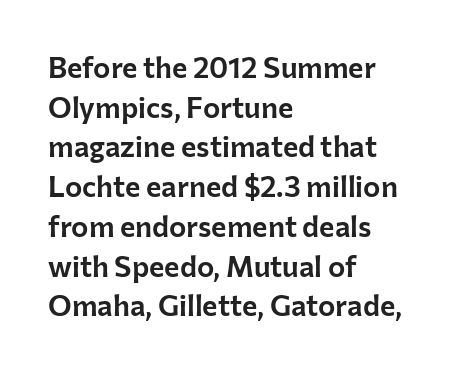
Q: Is the text italic (slanted)? A: No, it is upright.
Q: Is the typeface a serif or a sans-serif typeface? A: Sans-serif.
Q: Is the text underlined? A: No.
Q: How is the paragraph aligned? A: Left-aligned.
Q: Is the spacing between letters normal or unusually wide? A: Normal.
Q: Is the spacing between lines tight, normal or loose? A: Normal.
Q: Width (condensed, normal, or wide)? A: Normal.
Q: Stroke contrast? A: Low.
Q: x-height? A: Medium.
Q: Monospaced? A: No.
